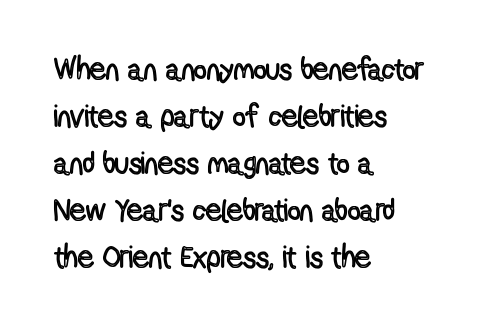
This sample uses an upright cut, with every glyph sitting square on the baseline. You could call the tracking neutral — neither tight nor loose. Short and long lines alike share a common starting point at left. Lines of text with bare space underneath. Looks like regular typesetting: each glyph gets only the width it needs. Baseline-to-baseline distance is the conventional proportion of letter height.
